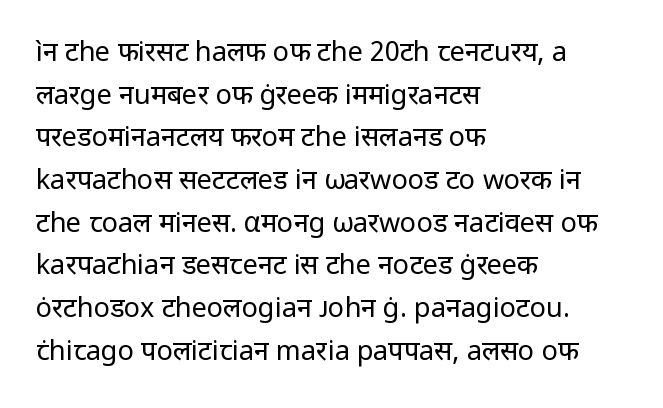
The image shows 27 px text type, upright; set left-aligned, normal line spacing (1.58x), normal letter spacing, not underlined.
